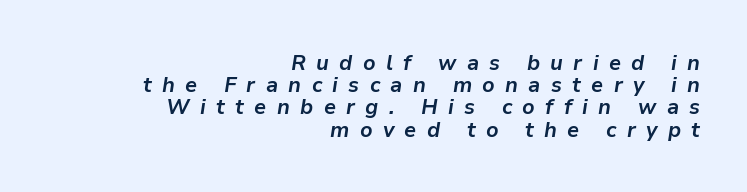
The image shows 22 px bold type, italic (leaning right); set right-aligned, tight line spacing (1.01x), unusually wide letter spacing (+0.47 em), not underlined.
